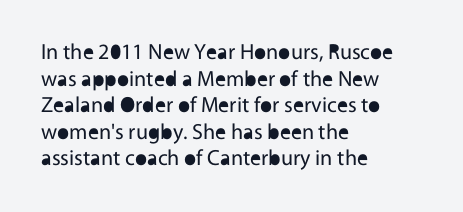
{"italic": "no", "bold": "no", "underline": "no", "align": "left", "line_spacing_ratio": 1.21, "letter_spacing": "normal", "letter_spacing_em": 0.0, "glyph_px": 22}
